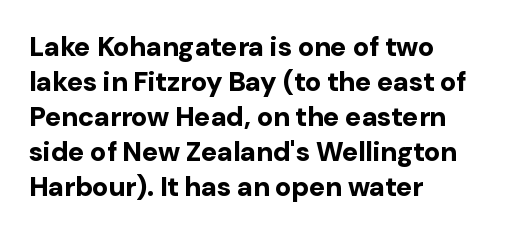
Is there much room between lines? A standard amount, neither cramped nor airy. Emphasis by weight is at full strength: bold. Each word holds together tightly as a unit, with standard inter-letter gaps. Rule under the text: the space is simply empty. Style check: upright. Does the copy run flush right? No — it runs flush left.
